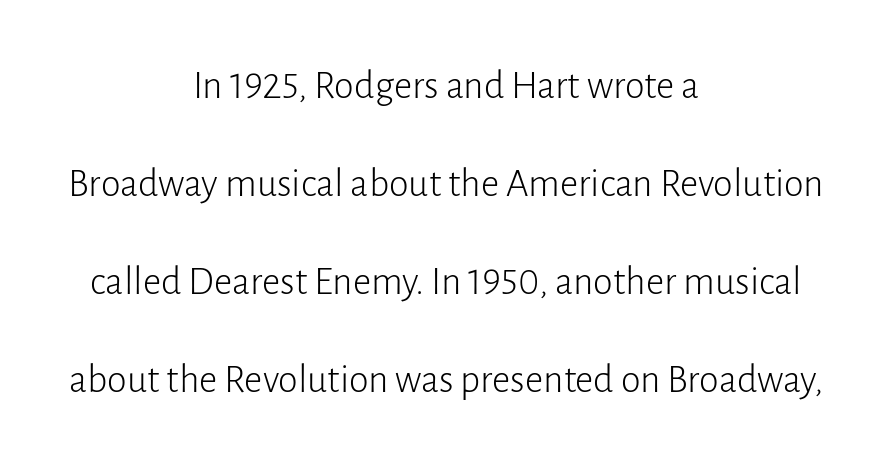
The lettering stays uniformly vertical, giving the passage a roman look. Caption: face not bold, strokes unweighted. Glance below the letters and you will spot only blank space. If you folded the block vertically in half, each line would mirror itself in length.
